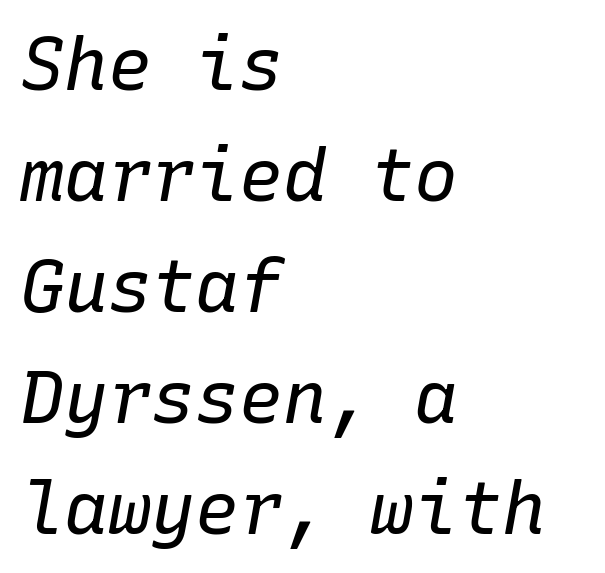
The image shows 73 px regular-weight type, italic (leaning right), monospaced; set left-aligned, normal line spacing (1.52x), normal letter spacing, not underlined; low stroke contrast and a medium x-height.
